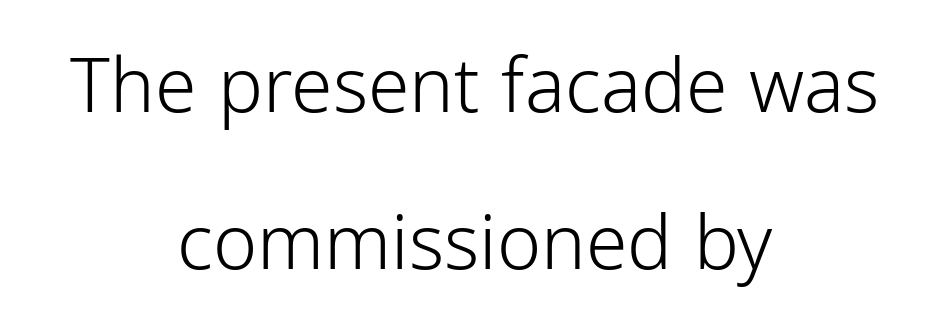
Q: Is the text bold? A: No.
Q: Is the text italic (slanted)? A: No, it is upright.
Q: Is the typeface a serif or a sans-serif typeface? A: Sans-serif.
Q: Is the text underlined? A: No.
Q: How is the paragraph aligned? A: Centered.
Q: Is the spacing between letters normal or unusually wide? A: Normal.
Q: Is the spacing between lines tight, normal or loose? A: Loose.
Q: Width (condensed, normal, or wide)? A: Normal.
Q: Stroke contrast? A: Low.
Q: x-height? A: Medium.
Q: Monospaced? A: No.
